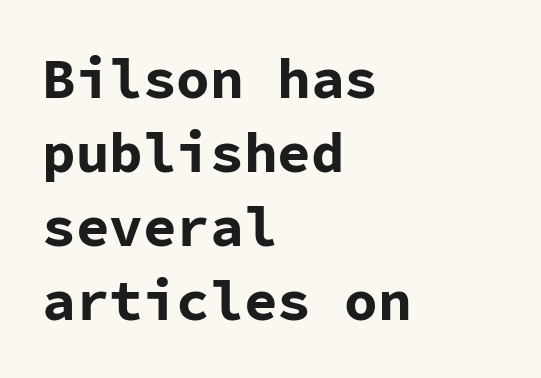
Q: Is the text bold? A: Yes.
Q: Is the text italic (slanted)? A: No, it is upright.
Q: Is the typeface a serif or a sans-serif typeface? A: Sans-serif.
Q: Is the text underlined? A: No.
Q: How is the paragraph aligned? A: Left-aligned.
Q: Is the spacing between letters normal or unusually wide? A: Normal.
Q: Is the spacing between lines tight, normal or loose? A: Normal.
Q: Width (condensed, normal, or wide)? A: Normal.
Q: Stroke contrast? A: Low.
Q: x-height? A: Medium.
Q: Monospaced? A: Yes.
